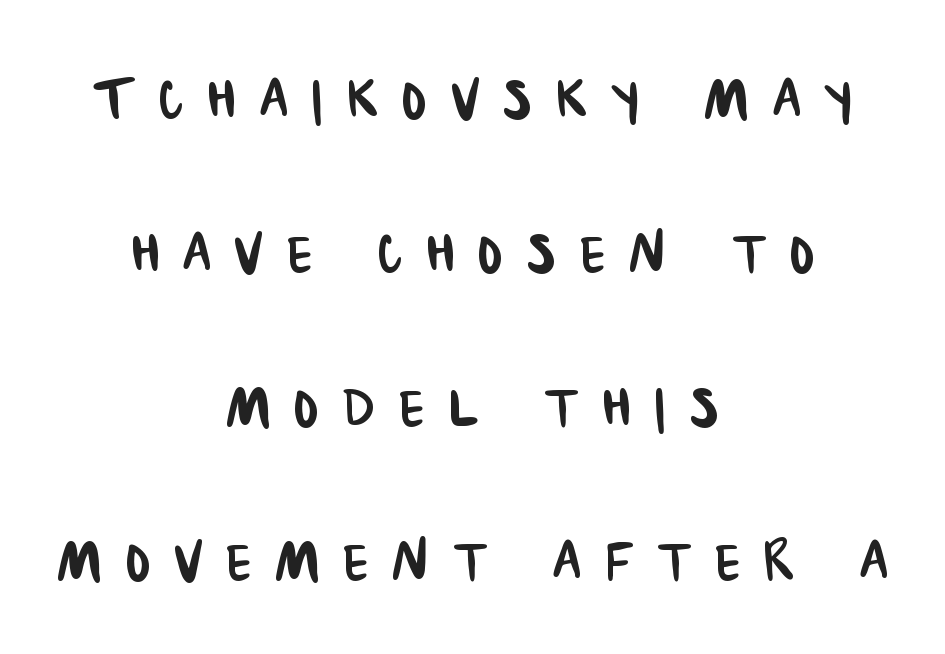
Q: Is the typeface a serif or a sans-serif typeface? A: Sans-serif.
Q: Is the text underlined? A: No.
Q: How is the paragraph aligned? A: Centered.
Q: Is the spacing between letters normal or unusually wide? A: Unusually wide.
Q: Is the spacing between lines tight, normal or loose? A: Loose.
Q: Width (condensed, normal, or wide)? A: Condensed.
Q: Stroke contrast? A: Low.
Q: x-height? A: Large.
Q: Monospaced? A: No.
